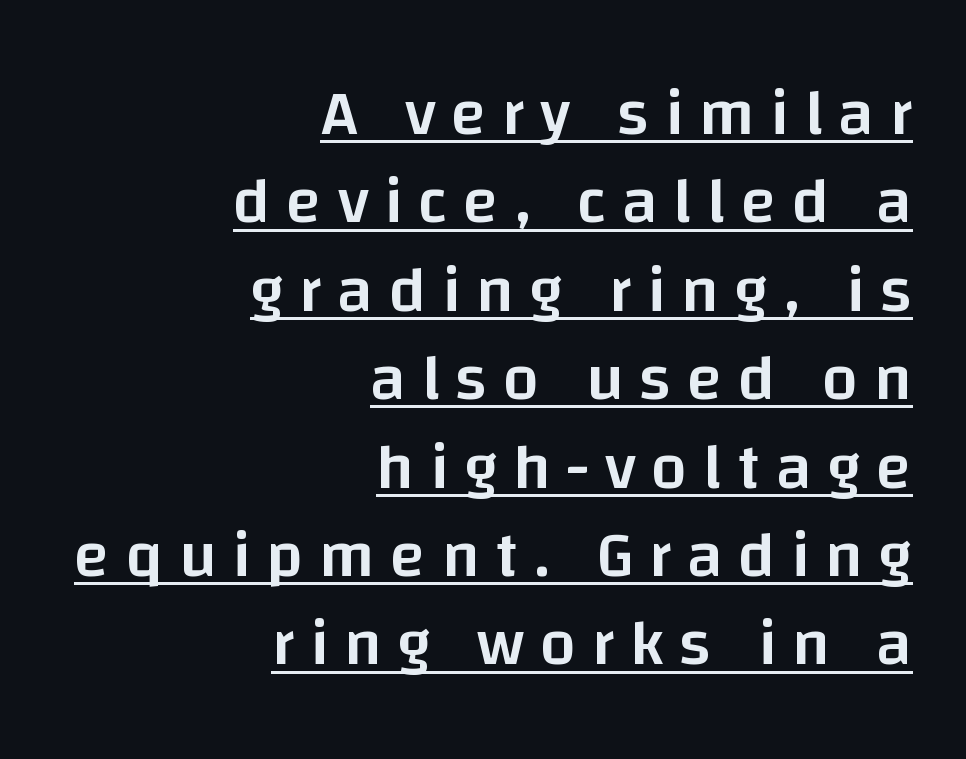
The image shows 65 px semibold sans-serif type, upright; set right-aligned, normal line spacing (1.36x), unusually wide letter spacing (+0.24 em), underlined; low stroke contrast and a large x-height.
